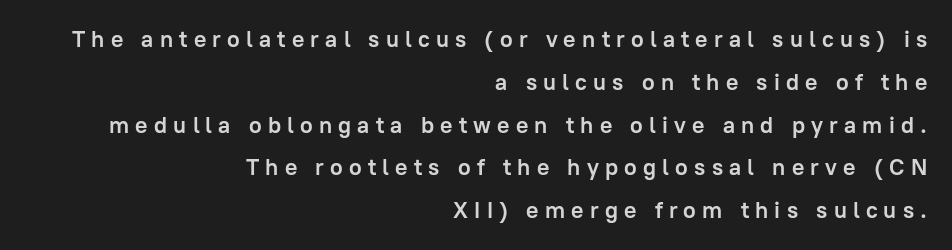
Q: Is the text bold? A: Yes.
Q: Is the text italic (slanted)? A: No, it is upright.
Q: Is the text underlined? A: No.
Q: How is the paragraph aligned? A: Right-aligned.
Q: Is the spacing between letters normal or unusually wide? A: Unusually wide.
